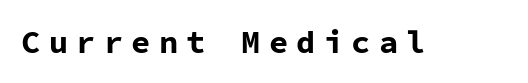
Is this a fixed-width face? Yes — each glyph sits in an identical cell. In terms of weight, the rendering is a true, heavy bold. In terms of letterform style, serifs are entirely absent. Decoration check: the copy has no underline.
